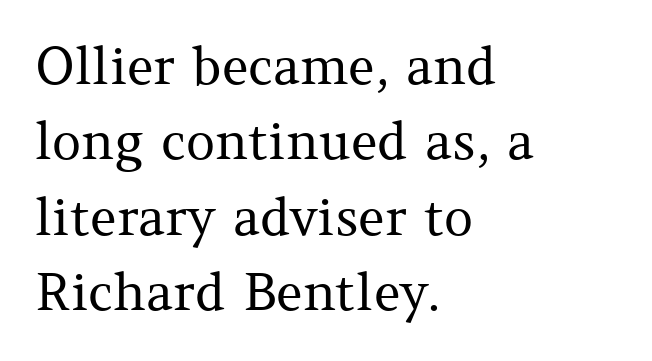
Q: Is the text bold? A: No.
Q: Is the text italic (slanted)? A: No, it is upright.
Q: Is the typeface a serif or a sans-serif typeface? A: Serif.
Q: Is the text underlined? A: No.
Q: How is the paragraph aligned? A: Left-aligned.
Q: Is the spacing between letters normal or unusually wide? A: Normal.
Q: Is the spacing between lines tight, normal or loose? A: Normal.
Q: Width (condensed, normal, or wide)? A: Normal.
Q: Stroke contrast? A: Medium.
Q: x-height? A: Medium.
Q: Monospaced? A: No.
